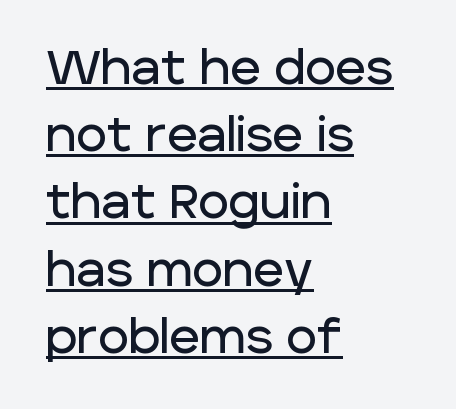
{"serif": "no", "italic": "no", "width": "normal", "stroke_contrast": "low", "x_height": "large", "monospaced": "no", "underline": "yes", "align": "left", "line_spacing": "normal", "line_spacing_ratio": 1.43, "letter_spacing": "normal", "letter_spacing_em": 0.0, "glyph_px": 47}
